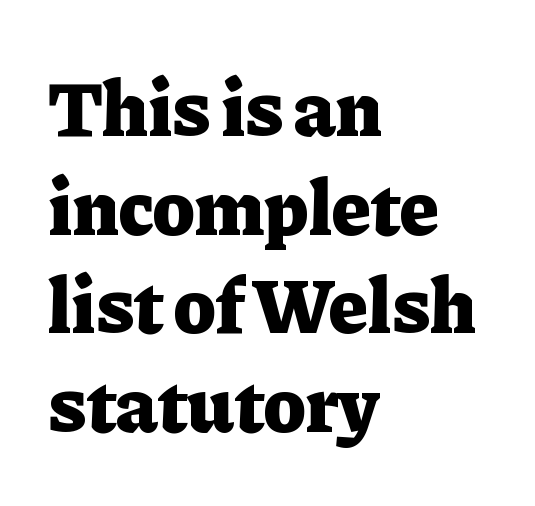
The passage shown is typeset with a serif family. You could not count columns in this text — the font is proportionally spaced. The area under the type is left untouched. This block has exactly the height ordinary leading produces. In terms of posture, this sample is upright. Teacher's note: observe the even left margin — that is flush-left alignment.
